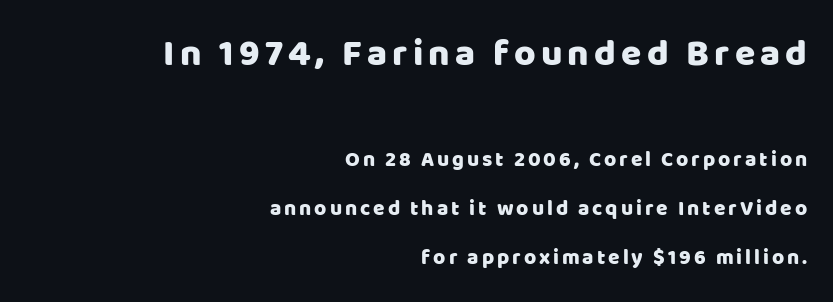
Q: Is the text italic (slanted)? A: No, it is upright.
Q: Is the typeface a serif or a sans-serif typeface? A: Sans-serif.
Q: Is the text underlined? A: No.
Q: How is the paragraph aligned? A: Right-aligned.
Q: Is the spacing between lines tight, normal or loose? A: Loose.
Q: Which block of text is set in a larger size, the first (top) or the second (bottom)? A: The first (top) one.
Q: Width (condensed, normal, or wide)? A: Normal.
Q: Stroke contrast? A: Low.
Q: x-height? A: Large.
Q: Monospaced? A: No.
